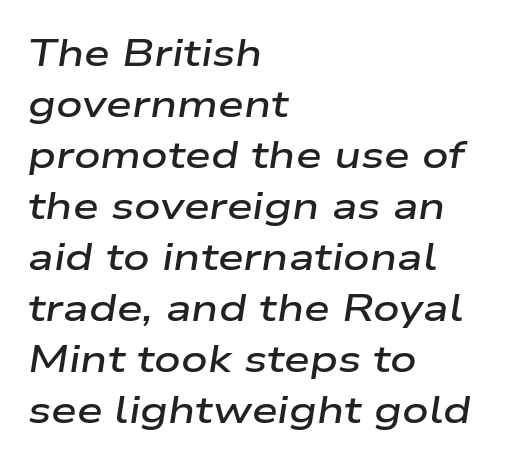
A typesetter would call this zero additional tracking. The space directly below the letters is spotless. Reading down the block, your eye returns to a fixed left position each line. The face used here is proportionally spaced, like ordinary book or web type.
